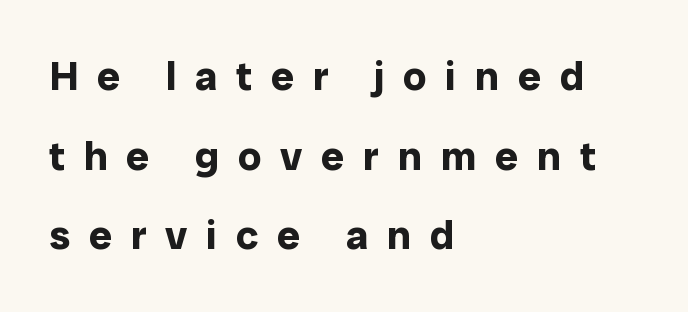
{"serif": "no", "italic": "no", "bold": "yes", "weight": "bold", "width": "normal", "stroke_contrast": "low", "x_height": "medium", "monospaced": "no", "underline": "no", "align": "left", "line_spacing": "loose", "line_spacing_ratio": 1.94, "letter_spacing": "wide", "letter_spacing_em": 0.46, "glyph_px": 41}
